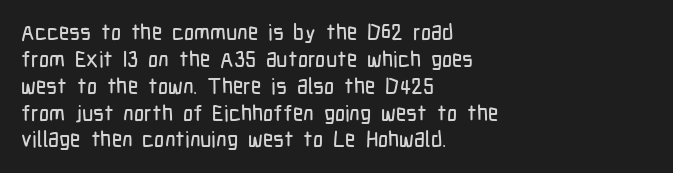
{"italic": "no", "underline": "no", "align": "left", "line_spacing_ratio": 1.22, "letter_spacing": "normal", "letter_spacing_em": 0.0, "glyph_px": 22}
